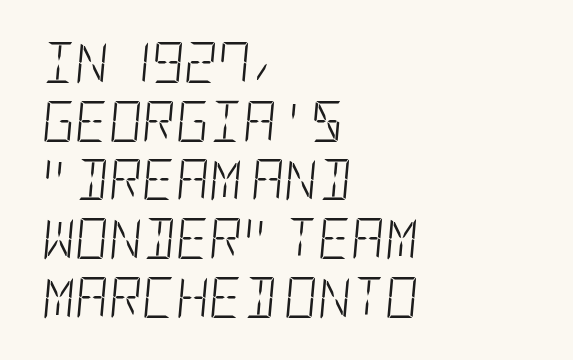
Unmarked baselines from the first word to the last. What stands out about the letter spacing? Nothing — it is the standard amount. The designer left line spacing at the default. Stem width sits at or under what a default text font uses.
